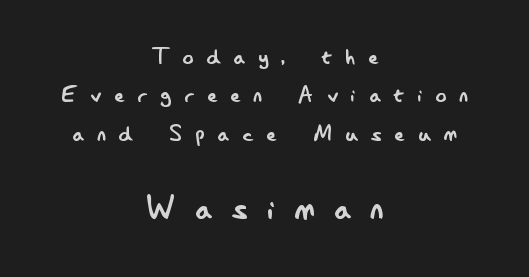
Descenders are the only things crossing below the line. Loose tracking; the words dissolve into strings of separated letters. Tall strokes in this sample are plumb rather than angled. Vertically, the passage feels balanced, rows spaced as you'd expect. The setting favours the middle, as headings and verse often do. Does the bottom block carry the larger type? Yes, it does.
